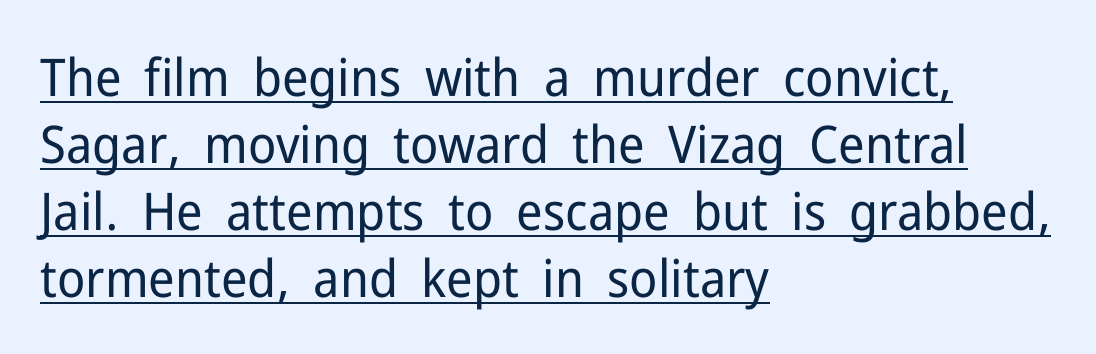
{"serif": "no", "italic": "no", "bold": "no", "weight": "regular", "width": "normal", "stroke_contrast": "low", "x_height": "medium", "monospaced": "no", "underline": "yes", "align": "left", "line_spacing": "normal", "line_spacing_ratio": 1.29, "letter_spacing": "normal", "letter_spacing_em": 0.0, "glyph_px": 52}
